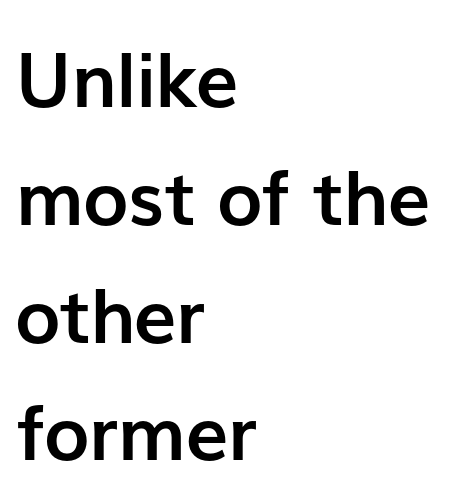
The image shows 76 px semibold sans-serif type, upright; set left-aligned, normal line spacing (1.55x), normal letter spacing, not underlined; low stroke contrast and a medium x-height.
